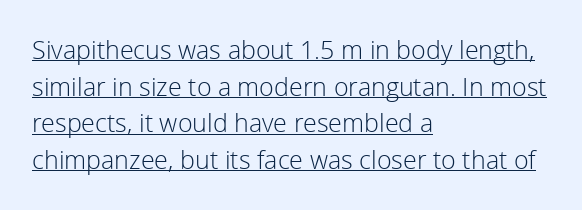
{"italic": "no", "bold": "no", "underline": "yes", "align": "left", "line_spacing": "normal", "line_spacing_ratio": 1.47, "letter_spacing": "normal", "letter_spacing_em": 0.0, "glyph_px": 25}
